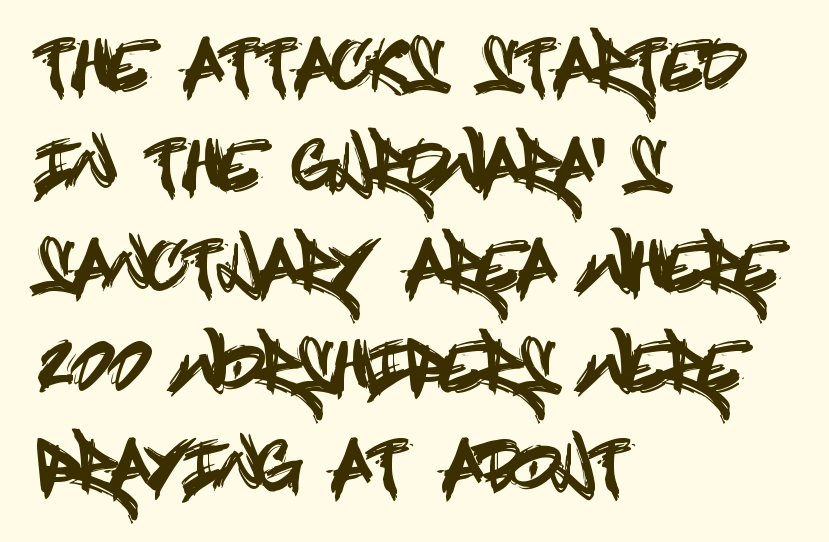
{"serif": "no", "width": "condensed", "x_height": "large", "underline": "no", "align": "left", "line_spacing": "normal", "line_spacing_ratio": 1.52, "letter_spacing": "normal", "letter_spacing_em": 0.0, "glyph_px": 66}
